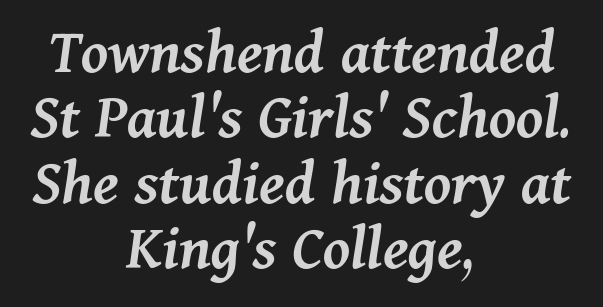
Regarding leading, the lines here are crowded together. The strokes are fattened partway — semibold, not bold. These lines keep a tight, regular rhythm from letter to letter. The face used here is proportionally spaced, like ordinary book or web type. The specimen reads as italic at a glance.
